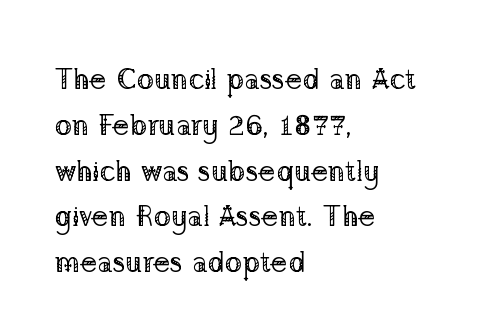
{"serif": "yes", "italic": "no", "bold": "no", "weight": "regular", "width": "normal", "stroke_contrast": "low", "x_height": "medium", "monospaced": "no", "underline": "no", "align": "left", "line_spacing": "normal", "line_spacing_ratio": 1.58, "letter_spacing": "normal", "letter_spacing_em": 0.0, "glyph_px": 29}
